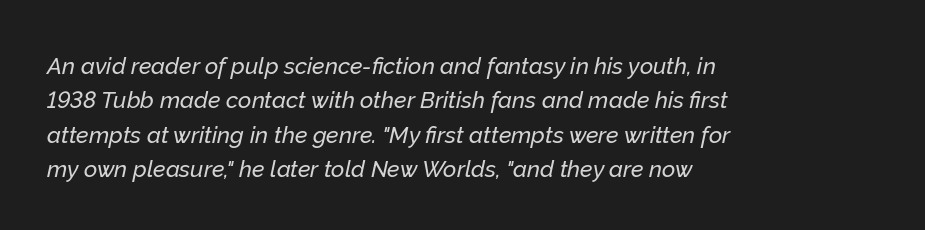
{"italic": "yes", "lean": "right", "slant_degrees": 12, "underline": "no", "align": "left", "line_spacing": "normal", "line_spacing_ratio": 1.49, "letter_spacing": "normal", "letter_spacing_em": 0.0, "glyph_px": 23}
